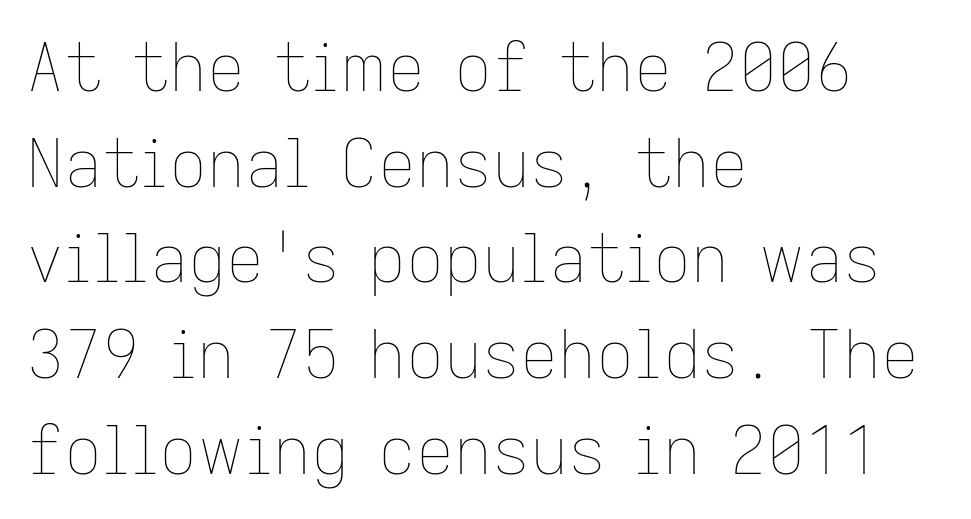
Q: Is the text bold? A: No.
Q: Is the text italic (slanted)? A: No, it is upright.
Q: Is the text underlined? A: No.
Q: How is the paragraph aligned? A: Left-aligned.
Q: Is the spacing between letters normal or unusually wide? A: Normal.
Q: Is the spacing between lines tight, normal or loose? A: Normal.
Q: Width (condensed, normal, or wide)? A: Normal.
Q: Stroke contrast? A: Low.
Q: x-height? A: Medium.
Q: Monospaced? A: No.
